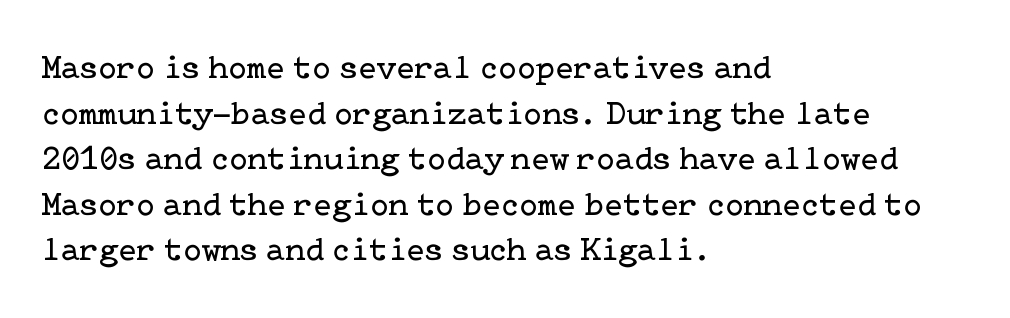
The image shows 34 px regular-weight serif type, upright; set left-aligned, normal line spacing (1.34x), normal letter spacing, not underlined; low stroke contrast and a medium x-height.
